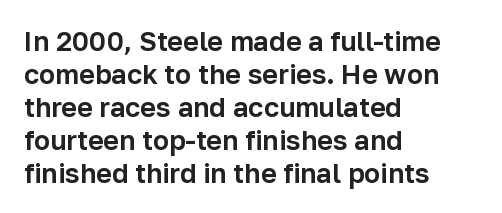
Q: Is the text italic (slanted)? A: No, it is upright.
Q: Is the text underlined? A: No.
Q: How is the paragraph aligned? A: Left-aligned.
Q: Is the spacing between letters normal or unusually wide? A: Normal.
